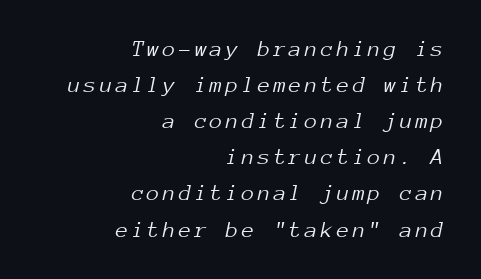
The image shows 23 px text type, italic (leaning right); set right-aligned, normal line spacing (1.57x), not underlined.
